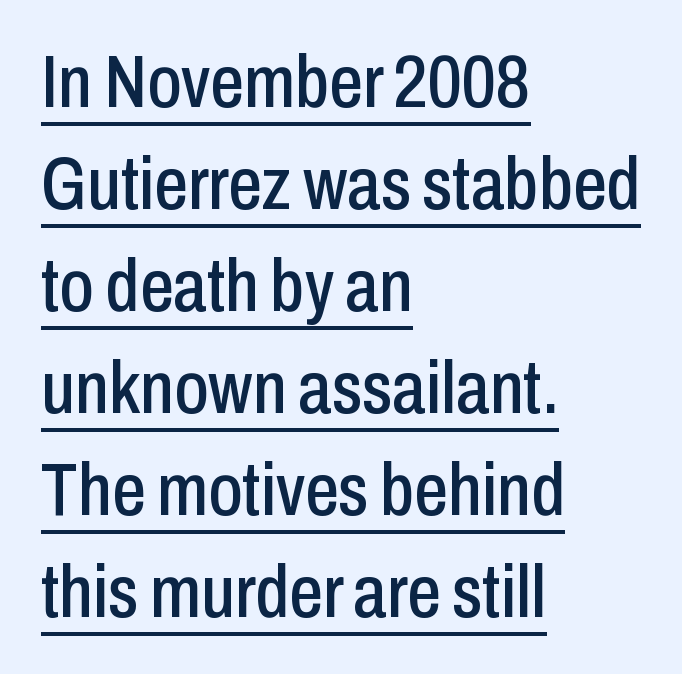
{"serif": "no", "italic": "no", "width": "condensed", "stroke_contrast": "low", "x_height": "medium", "monospaced": "no", "underline": "yes", "align": "left", "line_spacing": "normal", "line_spacing_ratio": 1.36, "letter_spacing": "normal", "letter_spacing_em": 0.0, "glyph_px": 75}
